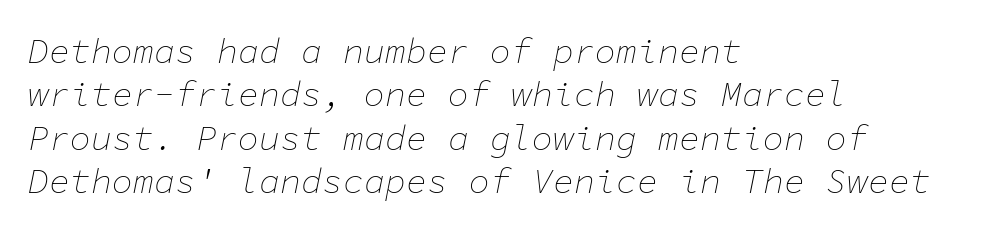
The image shows 35 px thin type, italic (leaning right), monospaced; set left-aligned, line spacing 1.24x, normal letter spacing, not underlined; low stroke contrast and a medium x-height.
